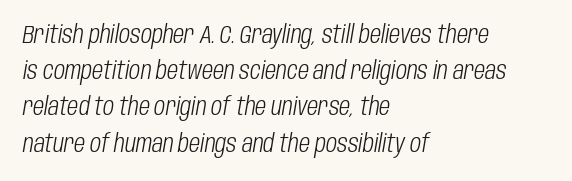
The image shows 24 px text type, italic (leaning right); set left-aligned, normal line spacing (1.51x), normal letter spacing, not underlined.
